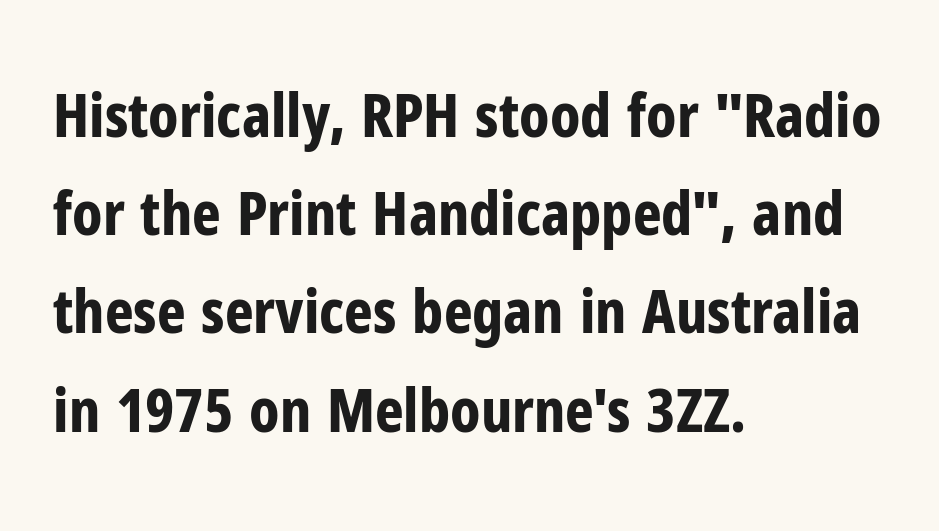
{"serif": "no", "italic": "no", "bold": "yes", "weight": "bold", "width": "condensed", "stroke_contrast": "low", "x_height": "medium", "monospaced": "no", "underline": "no", "align": "left", "line_spacing": "normal", "line_spacing_ratio": 1.61, "letter_spacing": "normal", "letter_spacing_em": 0.0, "glyph_px": 61}
